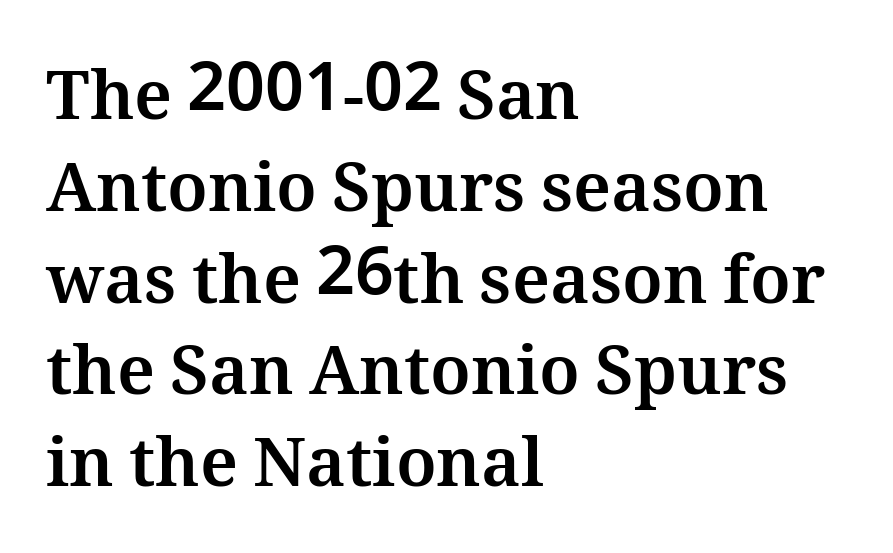
Q: Is the text bold? A: Yes.
Q: Is the text italic (slanted)? A: No, it is upright.
Q: Is the text underlined? A: No.
Q: How is the paragraph aligned? A: Left-aligned.
Q: Is the spacing between letters normal or unusually wide? A: Normal.
Q: Is the spacing between lines tight, normal or loose? A: Normal.
Q: Width (condensed, normal, or wide)? A: Normal.
Q: Stroke contrast? A: Medium.
Q: x-height? A: Medium.
Q: Monospaced? A: No.
